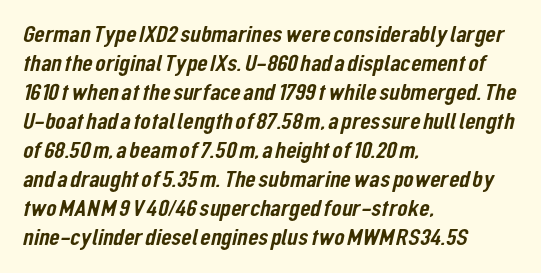
The image shows 24 px text type; set left-aligned, line spacing 1.21x, normal letter spacing, not underlined.
